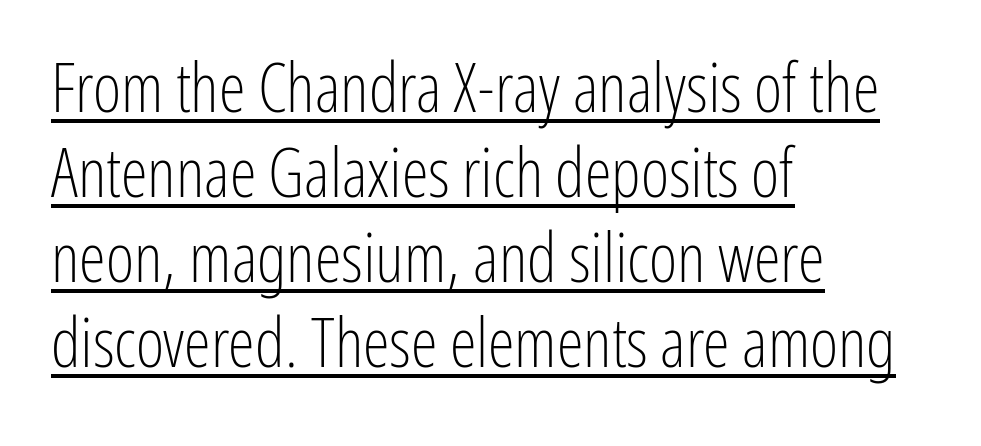
Posture: straight, roman, zero tilt. Weight class: somewhere from thin through regular. Letterform terminals end flat and unadorned throughout the passage. Students, observe the line beneath the letters — that is underlining.
